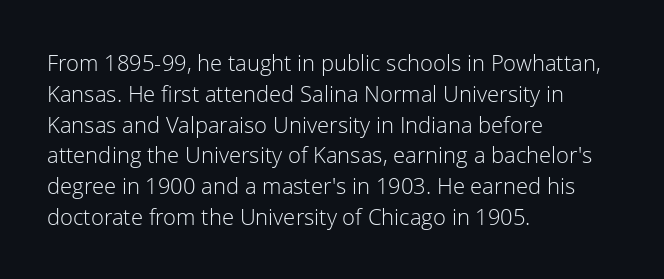
{"italic": "no", "bold": "no", "underline": "no", "align": "left", "line_spacing": "normal", "line_spacing_ratio": 1.4, "letter_spacing": "normal", "letter_spacing_em": 0.0, "glyph_px": 22}
